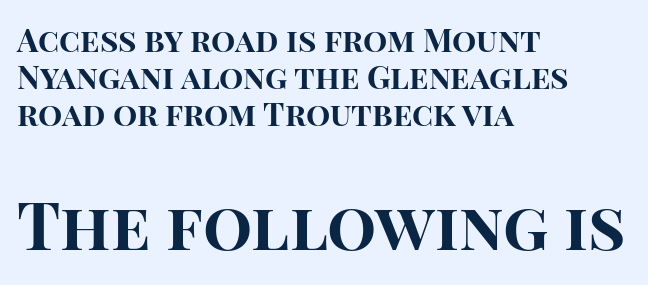
The image shows 65 px bold sans-serif type, upright; set left-aligned, tight line spacing (1.15x), normal letter spacing, not underlined; the second (bottom) block is 2.03x larger; high stroke contrast and a large x-height.
